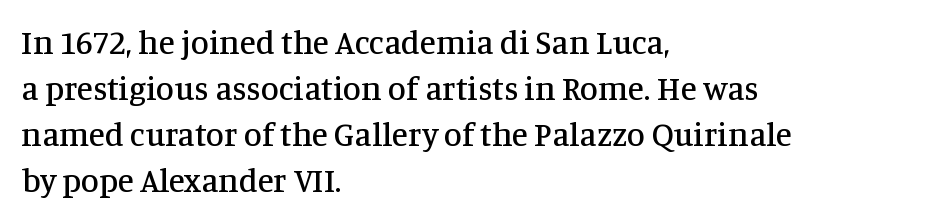
The image shows 33 px serif type, upright; set left-aligned, normal line spacing (1.39x), normal letter spacing, not underlined; medium stroke contrast and a large x-height.
